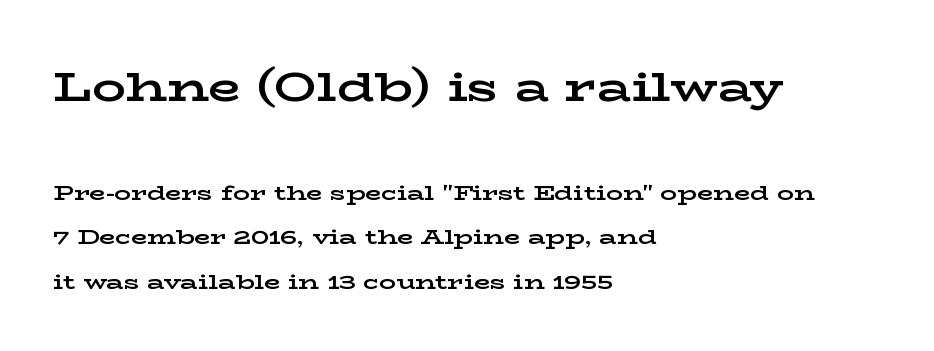
Q: Is the text bold? A: Yes.
Q: Is the text italic (slanted)? A: No, it is upright.
Q: Is the typeface a serif or a sans-serif typeface? A: Serif.
Q: Is the text underlined? A: No.
Q: How is the paragraph aligned? A: Left-aligned.
Q: Is the spacing between letters normal or unusually wide? A: Normal.
Q: Is the spacing between lines tight, normal or loose? A: Loose.
Q: Which block of text is set in a larger size, the first (top) or the second (bottom)? A: The first (top) one.
Q: Width (condensed, normal, or wide)? A: Wide.
Q: Stroke contrast? A: Low.
Q: x-height? A: Medium.
Q: Monospaced? A: No.
